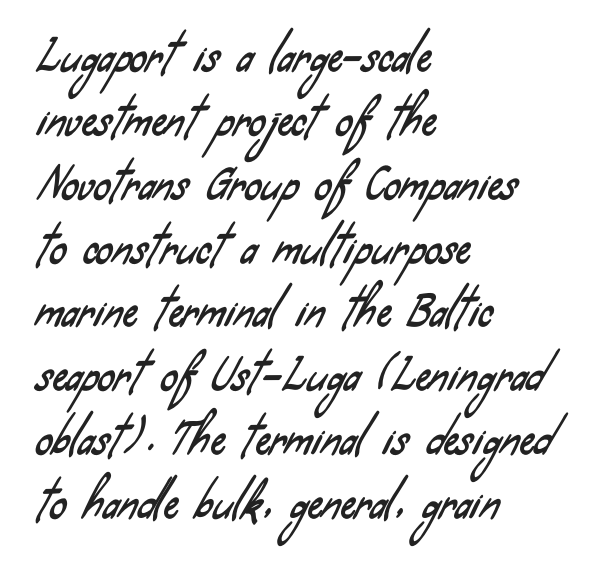
Q: Is the typeface a serif or a sans-serif typeface? A: Sans-serif.
Q: Is the text underlined? A: No.
Q: How is the paragraph aligned? A: Left-aligned.
Q: Is the spacing between letters normal or unusually wide? A: Normal.
Q: Is the spacing between lines tight, normal or loose? A: Normal.
Q: Width (condensed, normal, or wide)? A: Condensed.
Q: Stroke contrast? A: Low.
Q: x-height? A: Small.
Q: Monospaced? A: No.
